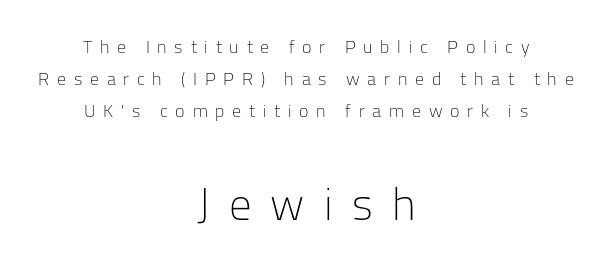
Q: Is the text bold? A: No.
Q: Is the text italic (slanted)? A: No, it is upright.
Q: Is the typeface a serif or a sans-serif typeface? A: Sans-serif.
Q: Is the text underlined? A: No.
Q: How is the paragraph aligned? A: Centered.
Q: Is the spacing between letters normal or unusually wide? A: Unusually wide.
Q: Which block of text is set in a larger size, the first (top) or the second (bottom)? A: The second (bottom) one.
Q: Width (condensed, normal, or wide)? A: Normal.
Q: Stroke contrast? A: Low.
Q: x-height? A: Medium.
Q: Monospaced? A: No.
